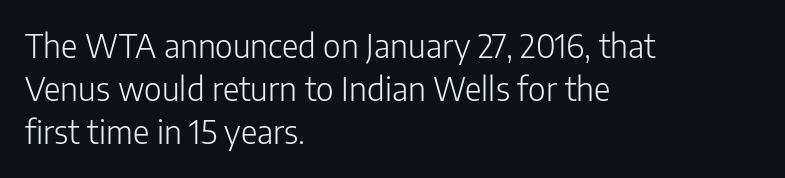
Q: Is the text bold? A: No.
Q: Is the text italic (slanted)? A: No, it is upright.
Q: Is the typeface a serif or a sans-serif typeface? A: Sans-serif.
Q: Is the text underlined? A: No.
Q: How is the paragraph aligned? A: Left-aligned.
Q: Is the spacing between letters normal or unusually wide? A: Normal.
Q: Is the spacing between lines tight, normal or loose? A: Normal.
Q: Width (condensed, normal, or wide)? A: Normal.
Q: Stroke contrast? A: Low.
Q: x-height? A: Medium.
Q: Monospaced? A: No.
